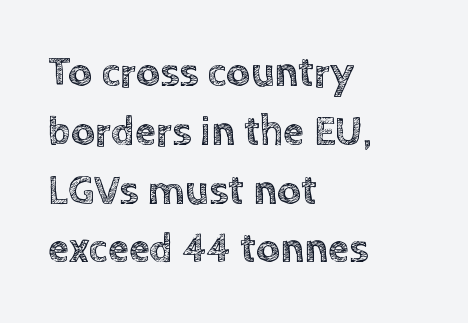
{"italic": "no", "width": "normal", "x_height": "large", "monospaced": "no", "underline": "no", "align": "left", "line_spacing": "normal", "line_spacing_ratio": 1.4, "letter_spacing": "normal", "letter_spacing_em": 0.0, "glyph_px": 42}
